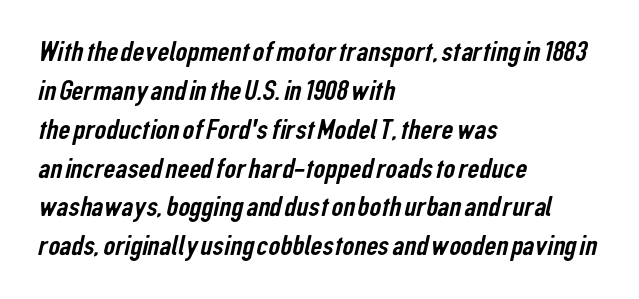
The string is rendered with underlining switched off. This sample has the flowing, uneven cadence of proportional lettering. A student would call this left alignment; a typographer would say flush left, rag right. Unlike a traditional serif, this face leaves its strokes unadorned.
